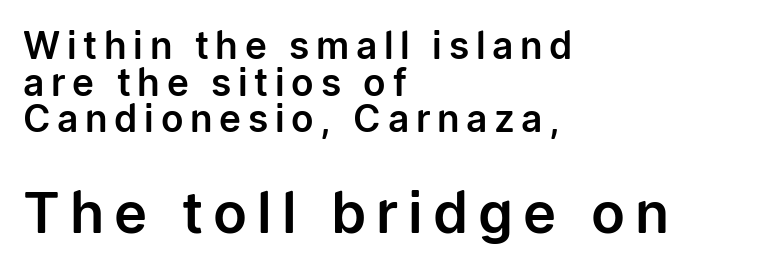
The image shows 56 px sans-serif type, upright; set left-aligned, tight line spacing (0.99x), not underlined; the second (bottom) block is 1.51x larger; low stroke contrast and a medium x-height.
